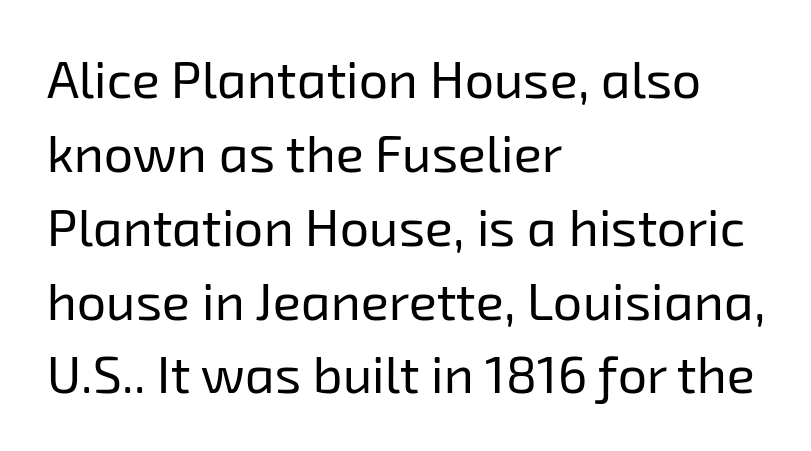
These lines keep a tight, regular rhythm from letter to letter. Serif or sans? Sans — the stroke terminals are bare. A quiet, ordinary-to-light weight characterises the typeface. The text block is weighted toward the left margin, trailing off unevenly rightward. A typesetter would call this leading conventional body-copy spacing. Nobody drew a line under any word here.
